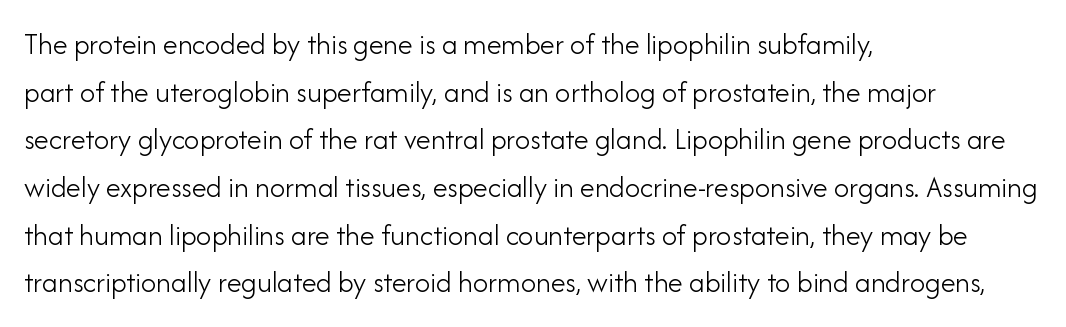
Q: Is the text bold? A: No.
Q: Is the text italic (slanted)? A: No, it is upright.
Q: Is the typeface a serif or a sans-serif typeface? A: Sans-serif.
Q: Is the text underlined? A: No.
Q: How is the paragraph aligned? A: Left-aligned.
Q: Is the spacing between letters normal or unusually wide? A: Normal.
Q: Is the spacing between lines tight, normal or loose? A: Normal.
Q: Width (condensed, normal, or wide)? A: Normal.
Q: Stroke contrast? A: Low.
Q: x-height? A: Small.
Q: Monospaced? A: No.
